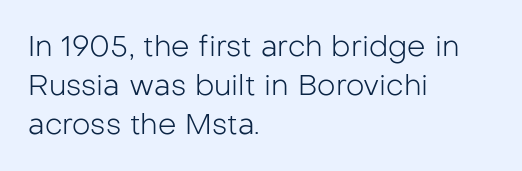
Normally led — the rows are evenly, conventionally spaced. Is the type heavy? It reads as light-to-regular instead. A roman cut, with each character standing at attention. Here the designer chose a conventional face with non-uniform glyph widths. Type style note: lacks serifs. Any mark beneath the type? The region is blank.
